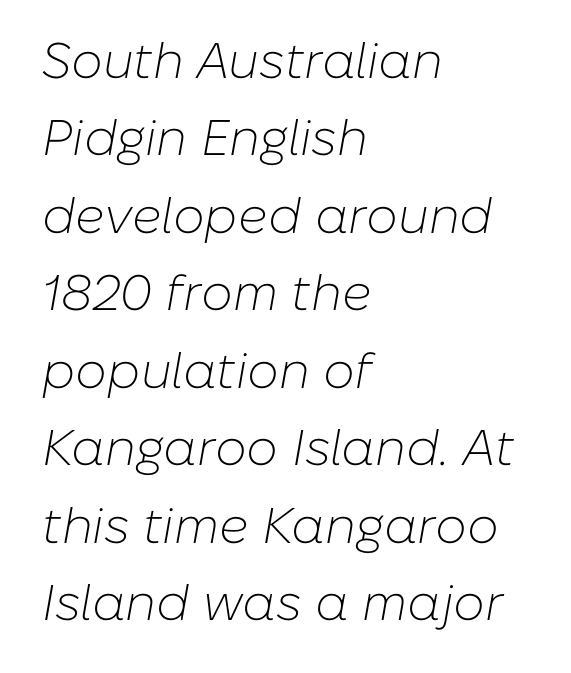
{"italic": "yes", "lean": "right", "slant_degrees": 10, "bold": "no", "weight": "light", "width": "normal", "stroke_contrast": "low", "x_height": "medium", "monospaced": "no", "underline": "no", "align": "left", "line_spacing": "normal", "line_spacing_ratio": 1.55, "letter_spacing": "normal", "letter_spacing_em": 0.0, "glyph_px": 50}
